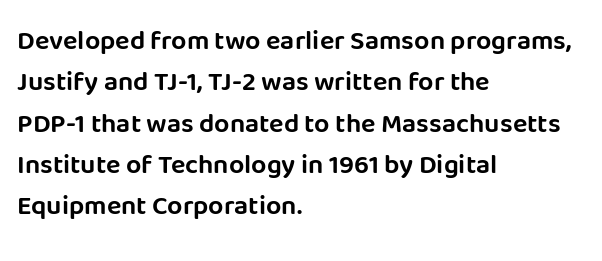
Q: Is the text italic (slanted)? A: No, it is upright.
Q: Is the text underlined? A: No.
Q: How is the paragraph aligned? A: Left-aligned.
Q: Is the spacing between letters normal or unusually wide? A: Normal.
Q: Is the spacing between lines tight, normal or loose? A: Normal.
